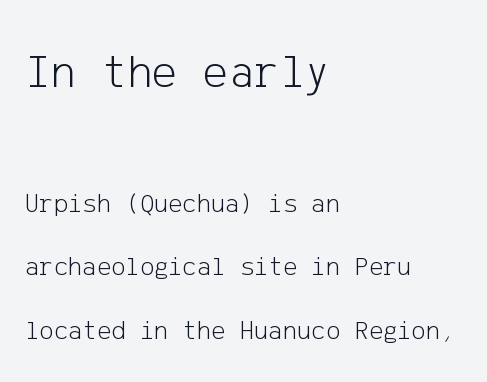
The image shows 48 px light sans-serif type, upright; set left-aligned, loose line spacing (2.36x), normal letter spacing, not underlined; the first (top) block is 1.78x larger; low stroke contrast and a medium x-height.
